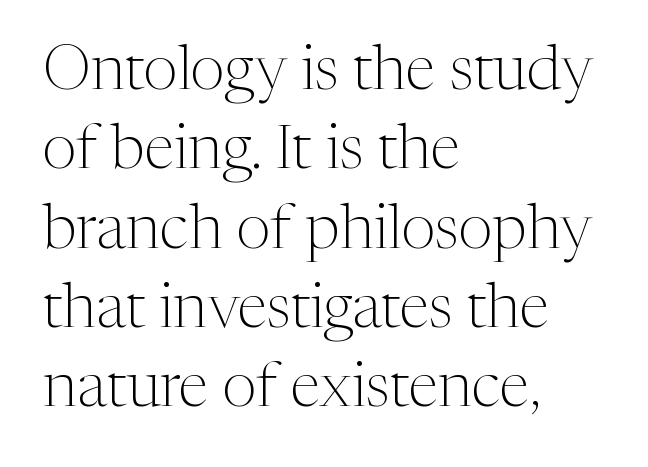
Q: Is the text bold? A: No.
Q: Is the text italic (slanted)? A: No, it is upright.
Q: Is the typeface a serif or a sans-serif typeface? A: Serif.
Q: Is the text underlined? A: No.
Q: How is the paragraph aligned? A: Left-aligned.
Q: Is the spacing between letters normal or unusually wide? A: Normal.
Q: Is the spacing between lines tight, normal or loose? A: Normal.
Q: Width (condensed, normal, or wide)? A: Normal.
Q: Stroke contrast? A: Medium.
Q: x-height? A: Medium.
Q: Monospaced? A: No.
